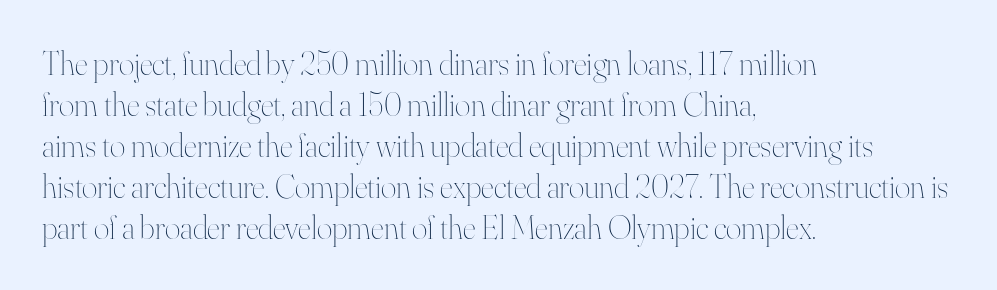
The image shows 33 px thin type, upright; set left-aligned, line spacing 1.24x, normal letter spacing, not underlined; high stroke contrast and a small x-height.
